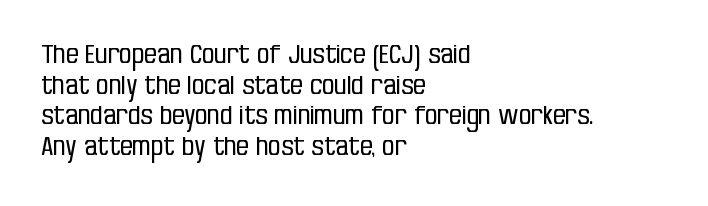
{"italic": "no", "bold": "no", "underline": "no", "align": "left", "line_spacing_ratio": 1.23, "letter_spacing": "normal", "letter_spacing_em": 0.0, "glyph_px": 25}
